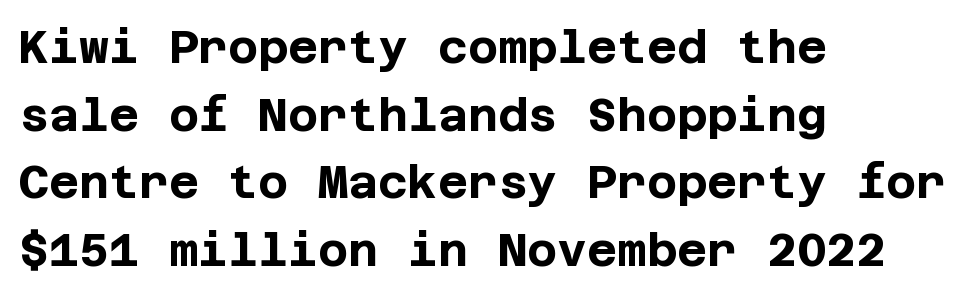
Q: Is the text bold? A: Yes.
Q: Is the text italic (slanted)? A: No, it is upright.
Q: Is the typeface a serif or a sans-serif typeface? A: Sans-serif.
Q: Is the text underlined? A: No.
Q: How is the paragraph aligned? A: Left-aligned.
Q: Is the spacing between letters normal or unusually wide? A: Normal.
Q: Is the spacing between lines tight, normal or loose? A: Normal.
Q: Width (condensed, normal, or wide)? A: Normal.
Q: Stroke contrast? A: Low.
Q: x-height? A: Large.
